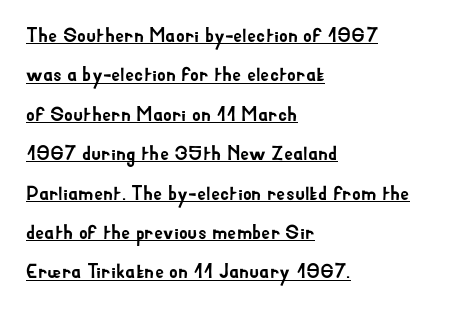
You can tell it's not italic because the verticals are truly vertical. There is no visible air inserted between adjacent glyphs. Layout note: lines flush left. The line-height multiplier appears high, well above default. Honestly, the underline is the first thing you notice here.
